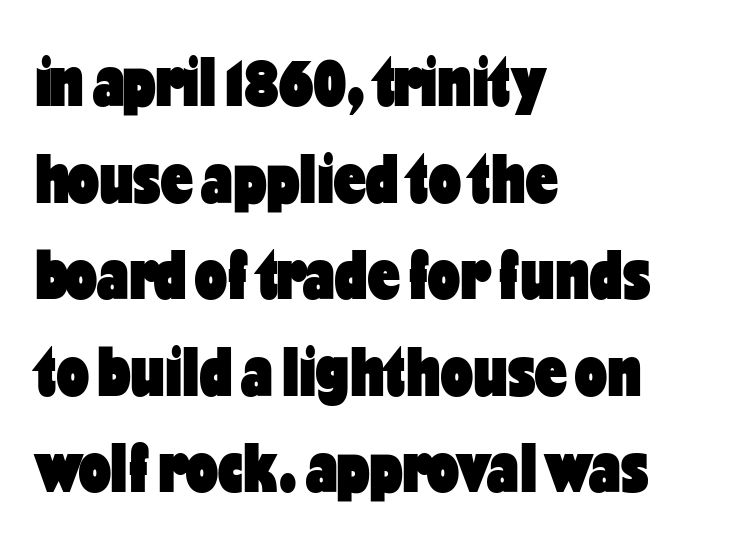
{"serif": "no", "italic": "no", "bold": "yes", "weight": "heavy", "width": "condensed", "stroke_contrast": "low", "x_height": "medium", "monospaced": "no", "underline": "no", "align": "left", "line_spacing": "normal", "line_spacing_ratio": 1.36, "letter_spacing": "normal", "letter_spacing_em": 0.0, "glyph_px": 71}
